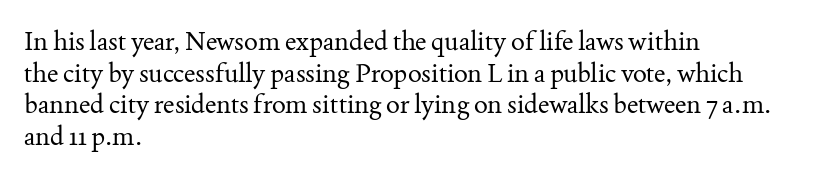
Q: Is the text bold? A: No.
Q: Is the text italic (slanted)? A: No, it is upright.
Q: Is the text underlined? A: No.
Q: How is the paragraph aligned? A: Left-aligned.
Q: Is the spacing between letters normal or unusually wide? A: Normal.
